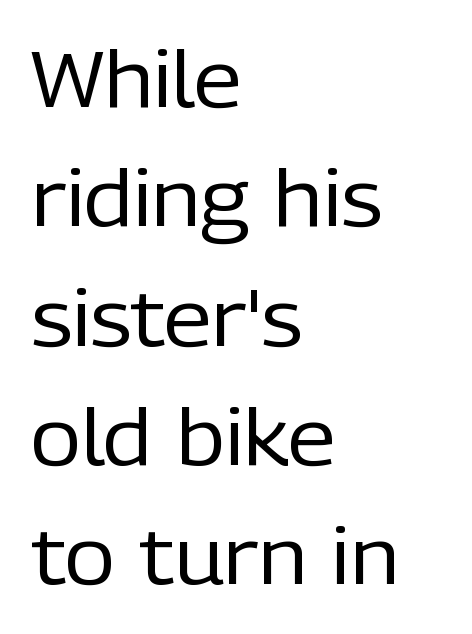
The image shows 78 px regular-weight sans-serif type, upright; set left-aligned, normal line spacing (1.53x), normal letter spacing, not underlined; low stroke contrast and a medium x-height.
